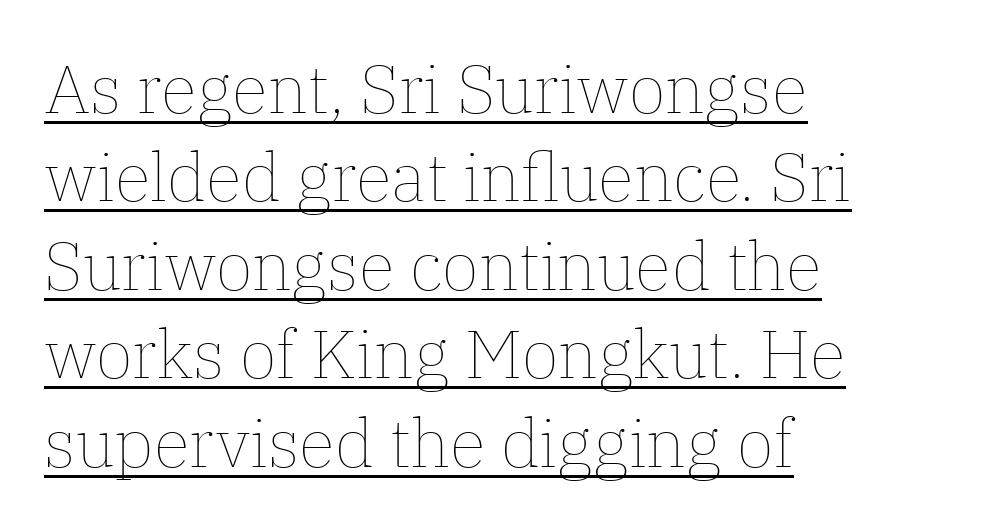
The image shows 67 px thin type, upright; set left-aligned, normal line spacing (1.32x), normal letter spacing, underlined; low stroke contrast and a medium x-height.
